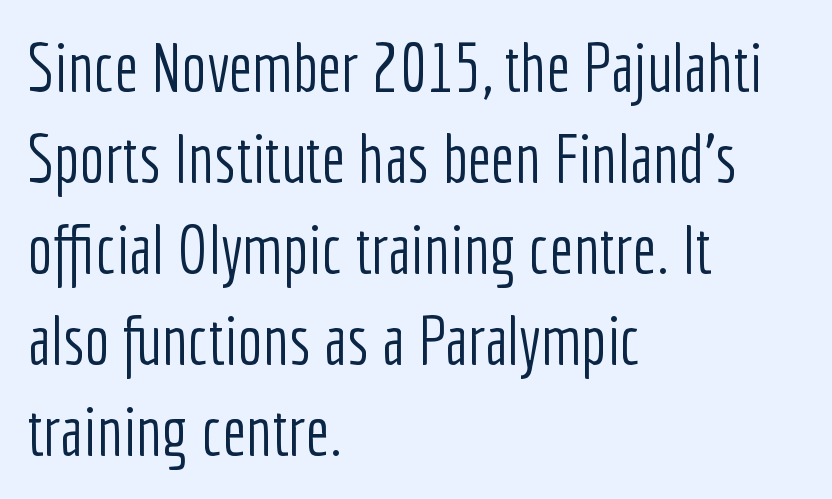
{"serif": "no", "italic": "no", "bold": "no", "weight": "light", "width": "condensed", "stroke_contrast": "low", "x_height": "medium", "monospaced": "no", "underline": "no", "align": "left", "line_spacing": "normal", "line_spacing_ratio": 1.36, "letter_spacing": "normal", "letter_spacing_em": 0.0, "glyph_px": 67}
